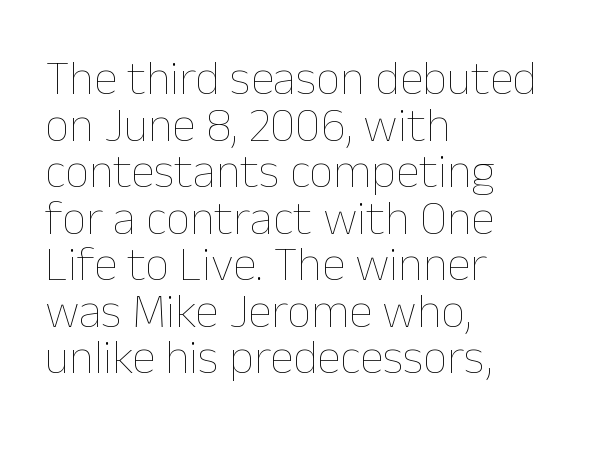
This rendering features lettering with no underline. How are the letters spaced? Ordinarily, with no added tracking. Each letter keeps its own natural width here, so spacing adapts to shape. These lines huddle together more closely than default settings would place them. Each line starts at the same left margin while the right side varies.
